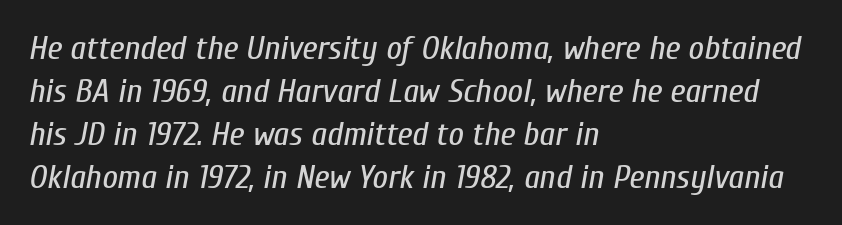
Do the characters align in a grid? No, the font is proportional. Vertical spacing — default. Yep, that's italic — everything's leaning. The paragraph shown leans on its left margin. Stem width sits at or under what a default text font uses.
